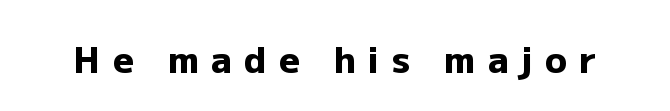
Does the weight exceed regular? Yes, all the way to bold. Quick note: not italic, upright. Here the glyphs are tracked loosely, breaking word shapes into spaced letters. Is this a fixed-width face? No — the glyphs have proportional, varying widths. Unlike a traditional serif, this face leaves its strokes unadorned. This rendering features lettering with no underline.
